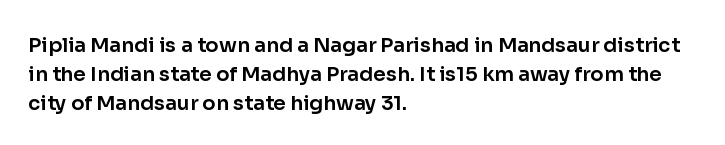
A bare baseline throughout the passage. Tracking value appears to be zero — textbook default spacing. The lettering holds an erect, upright posture throughout. The lines in this sample share a left origin and differ only in where they stop.
